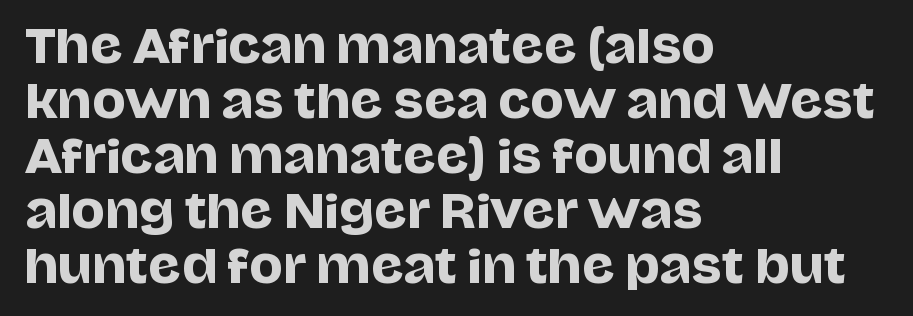
Q: Is the text italic (slanted)? A: No, it is upright.
Q: Is the typeface a serif or a sans-serif typeface? A: Sans-serif.
Q: Is the text underlined? A: No.
Q: How is the paragraph aligned? A: Left-aligned.
Q: Is the spacing between letters normal or unusually wide? A: Normal.
Q: Width (condensed, normal, or wide)? A: Normal.
Q: Stroke contrast? A: Low.
Q: x-height? A: Large.
Q: Monospaced? A: No.
